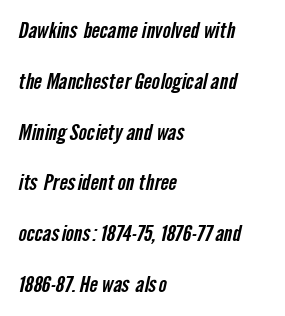
Q: Is the text underlined? A: No.
Q: How is the paragraph aligned? A: Left-aligned.
Q: Is the spacing between letters normal or unusually wide? A: Normal.
Q: Is the spacing between lines tight, normal or loose? A: Loose.
